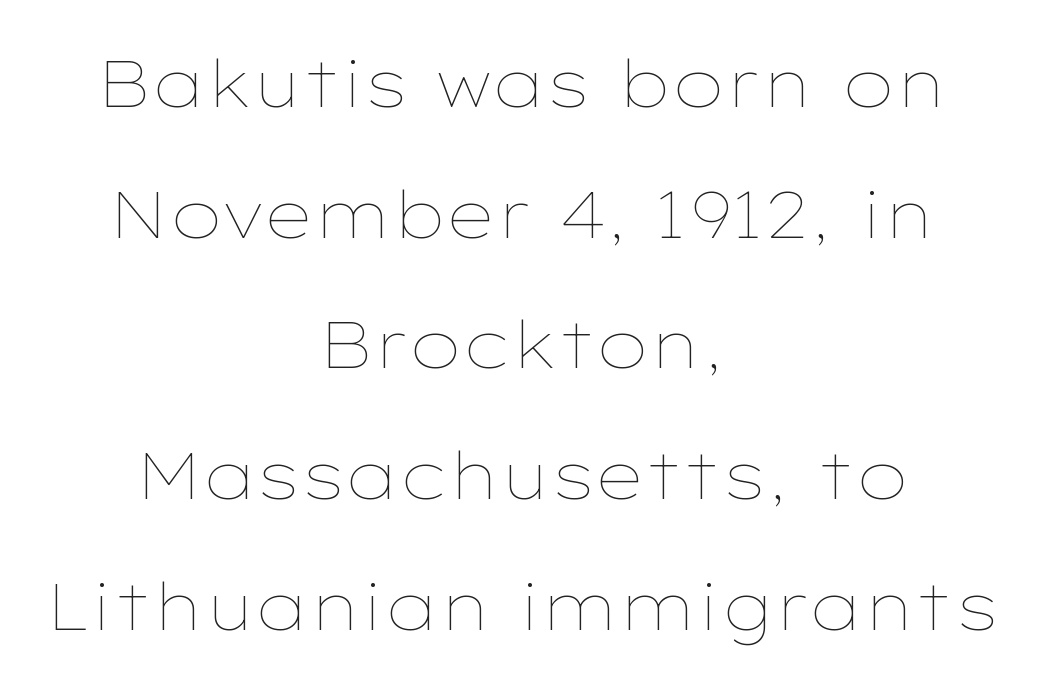
{"italic": "no", "bold": "no", "weight": "thin", "width": "wide", "stroke_contrast": "low", "x_height": "medium", "monospaced": "no", "underline": "no", "align": "center", "line_spacing": "loose", "line_spacing_ratio": 2.01, "letter_spacing": "normal", "letter_spacing_em": 0.0, "glyph_px": 65}
